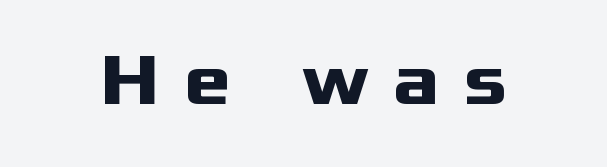
{"serif": "no", "italic": "no", "bold": "yes", "weight": "heavy", "width": "wide", "stroke_contrast": "medium", "x_height": "medium", "monospaced": "no", "underline": "no", "letter_spacing": "wide", "letter_spacing_em": 0.33, "glyph_px": 72}
